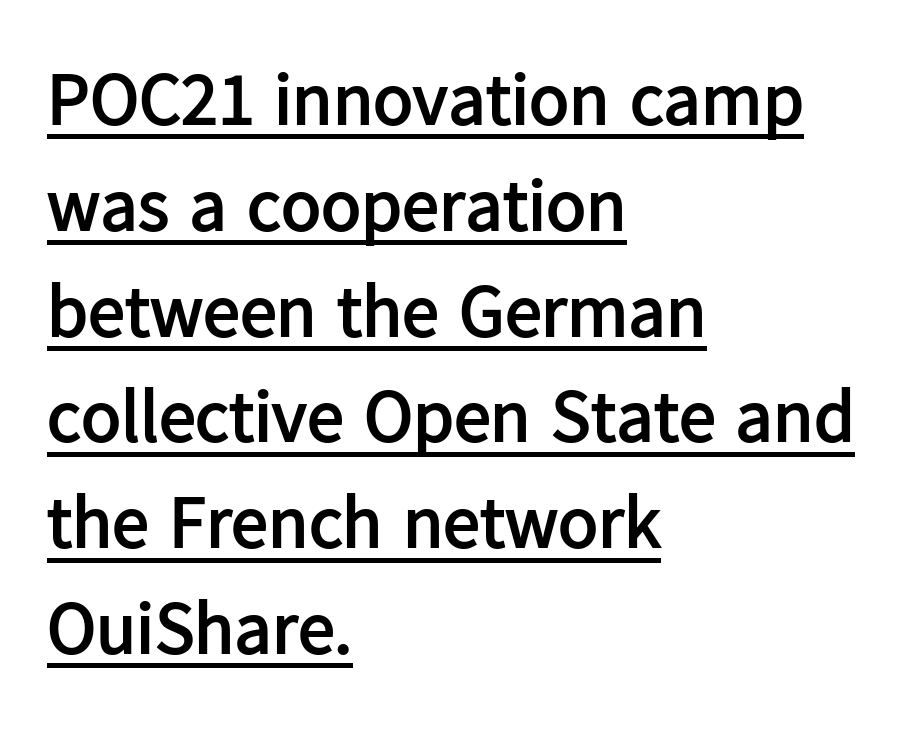
Q: Is the text bold? A: Yes.
Q: Is the text italic (slanted)? A: No, it is upright.
Q: Is the typeface a serif or a sans-serif typeface? A: Sans-serif.
Q: Is the text underlined? A: Yes.
Q: How is the paragraph aligned? A: Left-aligned.
Q: Is the spacing between letters normal or unusually wide? A: Normal.
Q: Is the spacing between lines tight, normal or loose? A: Normal.
Q: Width (condensed, normal, or wide)? A: Normal.
Q: Stroke contrast? A: Low.
Q: x-height? A: Medium.
Q: Monospaced? A: No.
